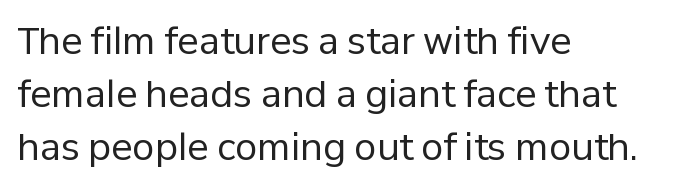
Q: Is the text bold? A: No.
Q: Is the text italic (slanted)? A: No, it is upright.
Q: Is the typeface a serif or a sans-serif typeface? A: Sans-serif.
Q: Is the text underlined? A: No.
Q: How is the paragraph aligned? A: Left-aligned.
Q: Is the spacing between letters normal or unusually wide? A: Normal.
Q: Is the spacing between lines tight, normal or loose? A: Normal.
Q: Width (condensed, normal, or wide)? A: Normal.
Q: Stroke contrast? A: Low.
Q: x-height? A: Medium.
Q: Monospaced? A: No.
